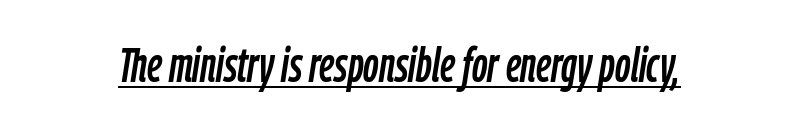
{"italic": "yes", "lean": "right", "slant_degrees": 9, "width": "condensed", "stroke_contrast": "low", "x_height": "medium", "monospaced": "no", "underline": "yes", "letter_spacing": "normal", "letter_spacing_em": 0.0, "glyph_px": 48}
